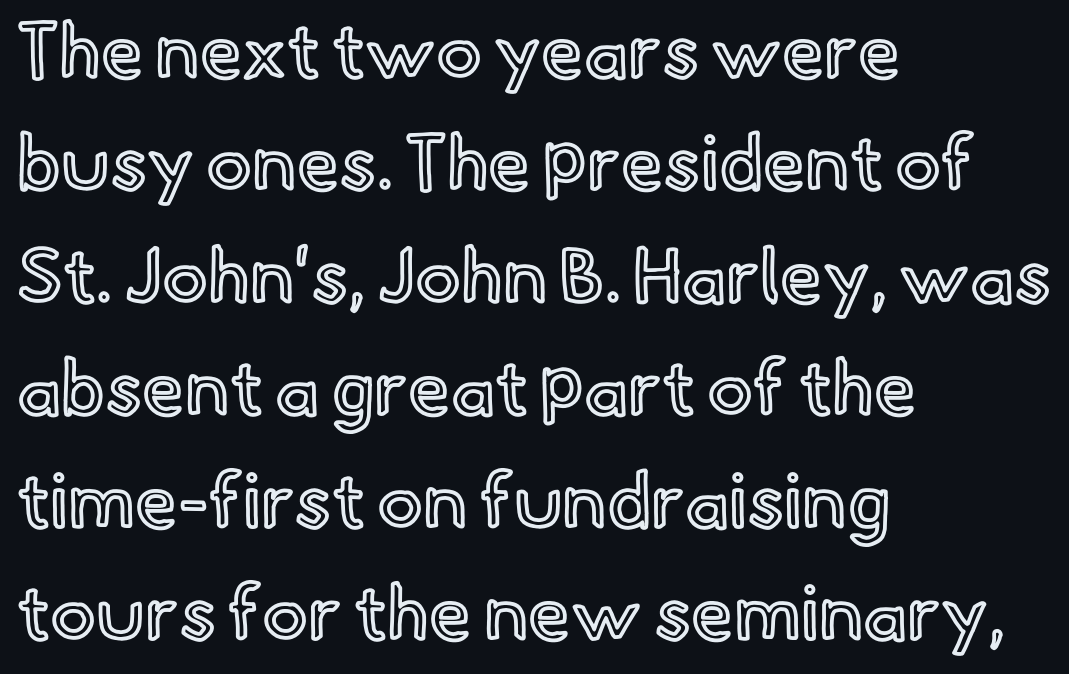
{"italic": "no", "width": "normal", "x_height": "small", "monospaced": "no", "underline": "no", "align": "left", "line_spacing": "normal", "line_spacing_ratio": 1.48, "letter_spacing": "normal", "letter_spacing_em": 0.0, "glyph_px": 76}
